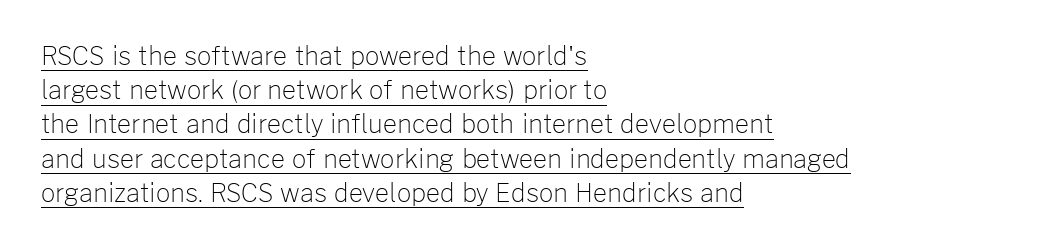
Q: Is the text bold? A: No.
Q: Is the text italic (slanted)? A: No, it is upright.
Q: Is the text underlined? A: Yes.
Q: How is the paragraph aligned? A: Left-aligned.
Q: Is the spacing between letters normal or unusually wide? A: Normal.
Q: Is the spacing between lines tight, normal or loose? A: Normal.
